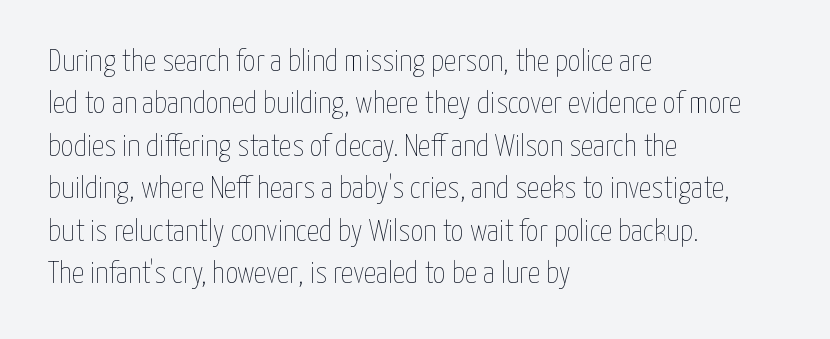
{"italic": "no", "bold": "no", "weight": "thin", "width": "condensed", "stroke_contrast": "low", "x_height": "medium", "monospaced": "no", "underline": "no", "align": "left", "line_spacing": "normal", "line_spacing_ratio": 1.37, "letter_spacing": "normal", "letter_spacing_em": 0.0, "glyph_px": 31}
